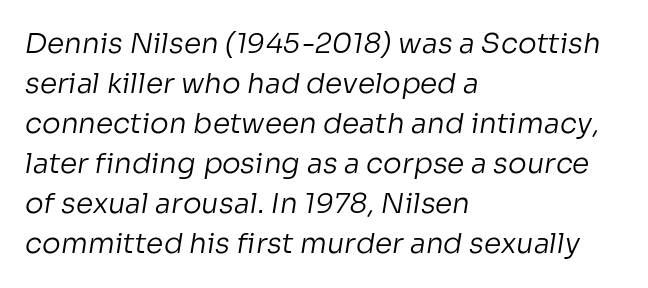
Characters follow at the spacing the type designer built in. These lines stack with their left ends in a neat column. Looks like regular typesetting: each glyph gets only the width it needs. Leading: standard. Classification — sans serif. This is not heavy type; no bold has been used.
